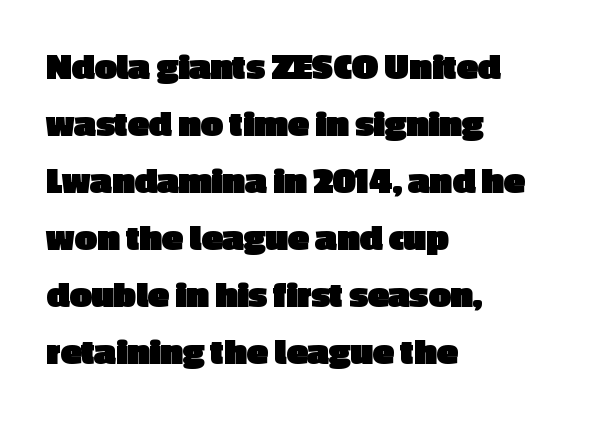
A clean baseline with only descenders dipping below it. Nope, no serifs anywhere on these letters. Note the varied advance widths — an 'i' is clearly narrower than an 'm'. The strokes are fattened all the way to bold. The rendering anchors every line to the left-hand side. Line spacing here is normal.
